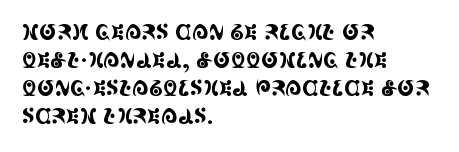
The image shows 21 px text type, upright; set left-aligned, normal line spacing (1.33x), normal letter spacing, not underlined.
